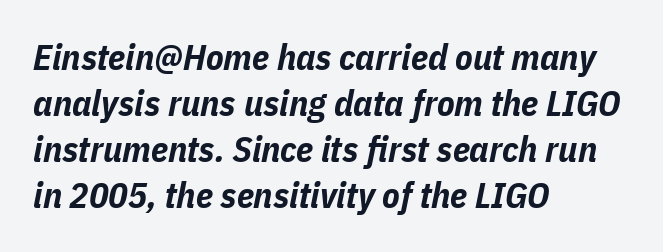
The image shows 36 px bold, condensed type, italic (leaning right); set left-aligned, normal line spacing (1.28x), normal letter spacing, not underlined; low stroke contrast and a medium x-height.
